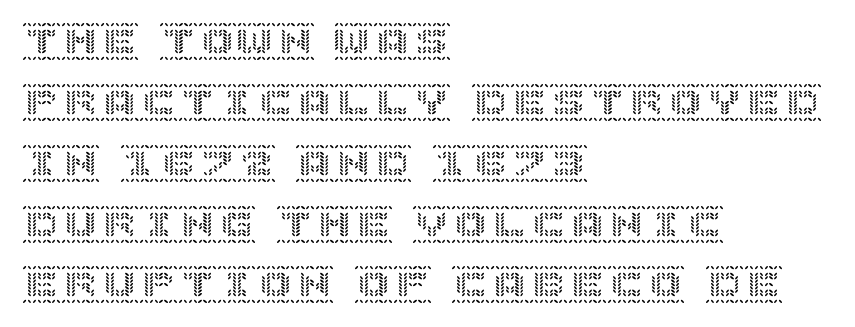
{"italic": "no", "width": "normal", "x_height": "large", "underline": "no", "align": "left", "line_spacing": "normal", "line_spacing_ratio": 1.56, "letter_spacing": "normal", "letter_spacing_em": 0.0, "glyph_px": 39}
